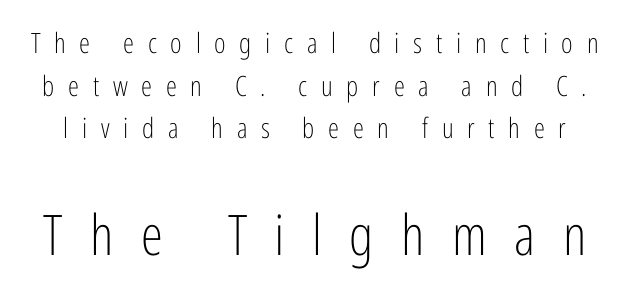
Here the designer chose a conventional face with non-uniform glyph widths. Classification — sans serif. The line texture is sparse and dotted thanks to wide tracking. When letters stand straight like this, we call the style roman or upright. Anything drawn beneath the words? Only blank space.
